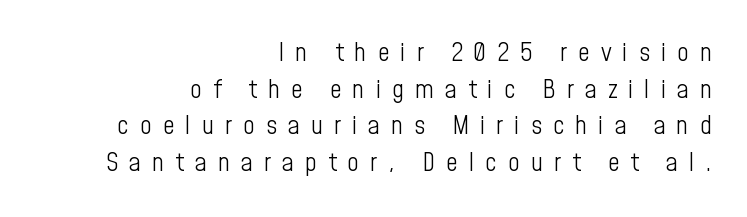
The vertical gap from one line to the next is medium. The type sits square on the baseline with zero lean. Line ends are locked; line starts wander. A light-to-regular cut is what we see here.
